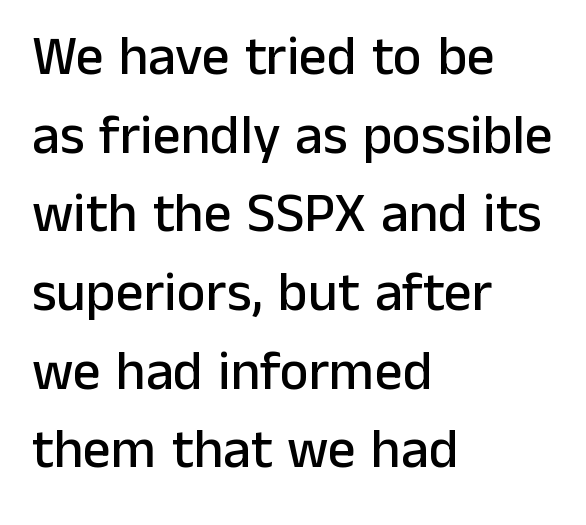
Q: Is the text italic (slanted)? A: No, it is upright.
Q: Is the typeface a serif or a sans-serif typeface? A: Sans-serif.
Q: Is the text underlined? A: No.
Q: How is the paragraph aligned? A: Left-aligned.
Q: Is the spacing between letters normal or unusually wide? A: Normal.
Q: Is the spacing between lines tight, normal or loose? A: Normal.
Q: Width (condensed, normal, or wide)? A: Normal.
Q: Stroke contrast? A: Low.
Q: x-height? A: Medium.
Q: Monospaced? A: No.
